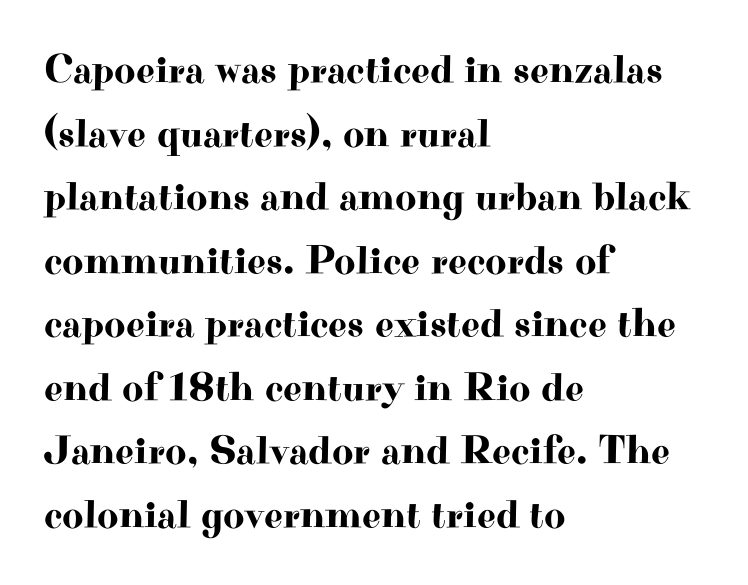
{"serif": "yes", "italic": "no", "width": "wide", "stroke_contrast": "high", "x_height": "small", "monospaced": "no", "underline": "no", "align": "left", "line_spacing": "normal", "line_spacing_ratio": 1.55, "letter_spacing": "normal", "letter_spacing_em": 0.0, "glyph_px": 41}
